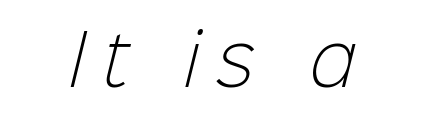
Q: Is the text bold? A: No.
Q: Is the typeface a serif or a sans-serif typeface? A: Sans-serif.
Q: Is the text underlined? A: No.
Q: Is the spacing between letters normal or unusually wide? A: Unusually wide.
Q: Width (condensed, normal, or wide)? A: Normal.
Q: Stroke contrast? A: Low.
Q: x-height? A: Medium.
Q: Monospaced? A: No.
